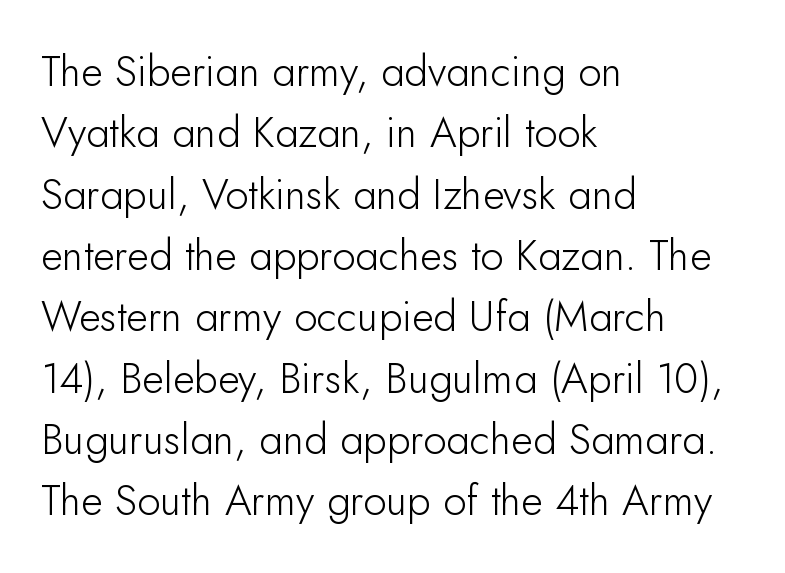
Plain, unruled lines of type. Italic? Not at all — the glyphs are vertical. These lines are rendered in a variable-pitch font. Does the copy run flush right? No — it runs flush left.
